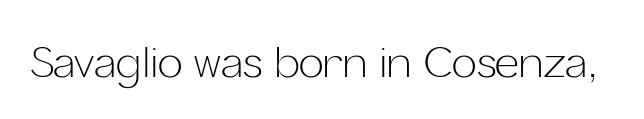
The image shows 42 px light sans-serif type, upright; set normal letter spacing, not underlined; low stroke contrast and a medium x-height.
